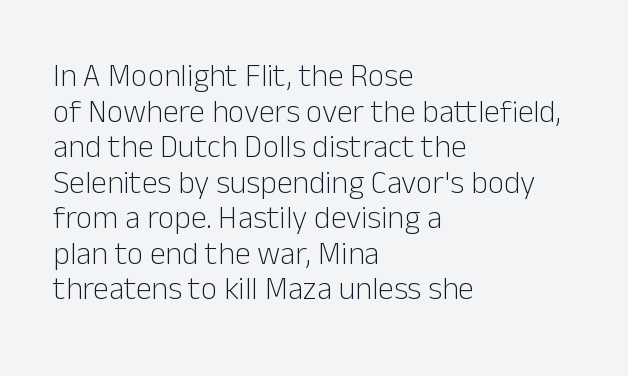
The image shows 32 px light sans-serif type, upright; set left-aligned, tight line spacing (1.11x), normal letter spacing, not underlined; low stroke contrast and a medium x-height.
